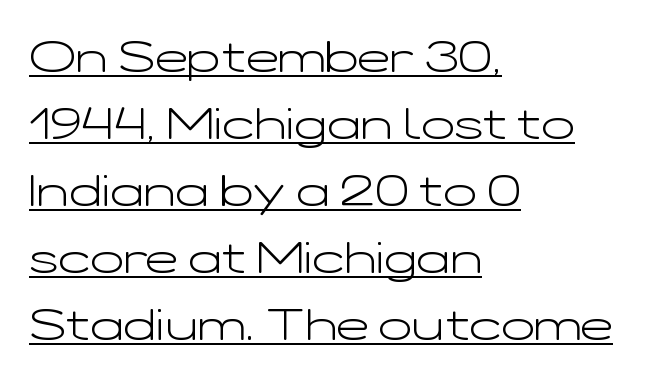
Q: Is the text bold? A: No.
Q: Is the text italic (slanted)? A: No, it is upright.
Q: Is the typeface a serif or a sans-serif typeface? A: Sans-serif.
Q: Is the text underlined? A: Yes.
Q: How is the paragraph aligned? A: Left-aligned.
Q: Is the spacing between letters normal or unusually wide? A: Normal.
Q: Is the spacing between lines tight, normal or loose? A: Normal.
Q: Width (condensed, normal, or wide)? A: Wide.
Q: Stroke contrast? A: Low.
Q: x-height? A: Medium.
Q: Monospaced? A: No.
